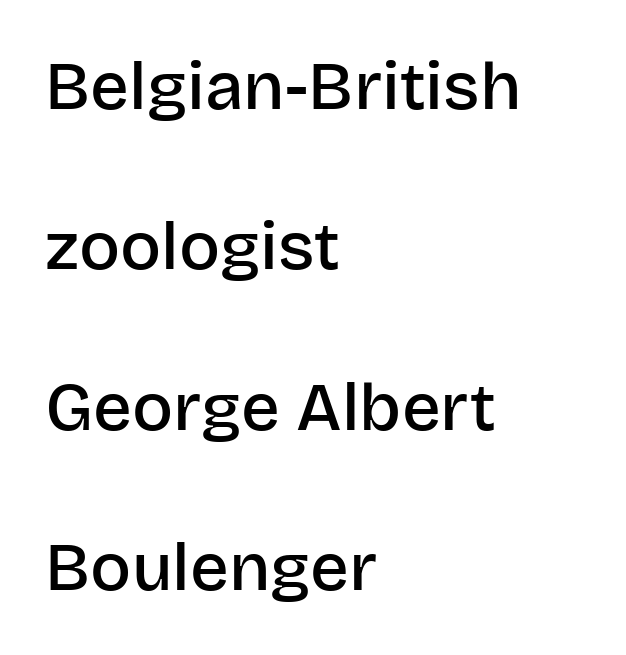
{"serif": "no", "italic": "no", "bold": "semi", "weight": "semibold", "width": "normal", "stroke_contrast": "low", "x_height": "large", "monospaced": "no", "underline": "no", "align": "left", "line_spacing": "loose", "line_spacing_ratio": 2.36, "letter_spacing": "normal", "letter_spacing_em": 0.0, "glyph_px": 68}
